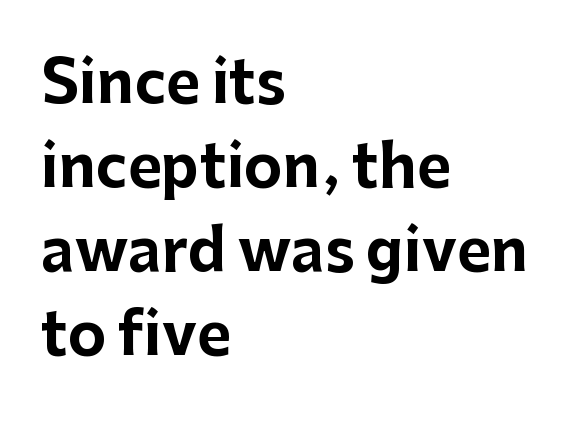
The image shows 58 px bold sans-serif type, upright; set left-aligned, normal line spacing (1.45x), normal letter spacing, not underlined; low stroke contrast and a medium x-height.
